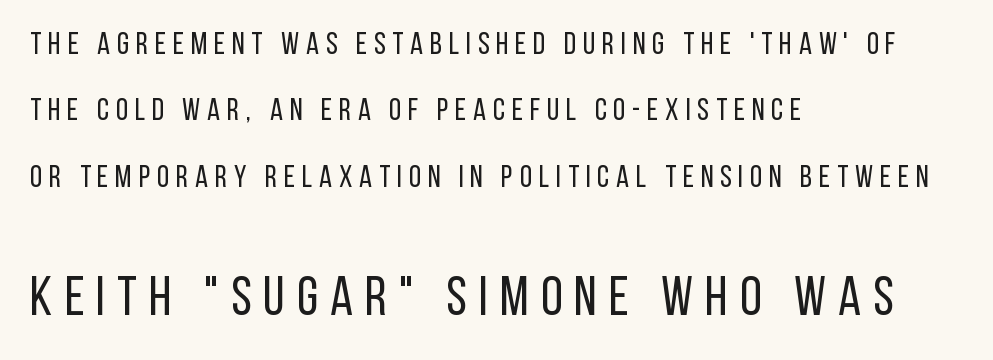
Q: Is the text bold? A: No.
Q: Is the text italic (slanted)? A: No, it is upright.
Q: Is the typeface a serif or a sans-serif typeface? A: Sans-serif.
Q: Is the text underlined? A: No.
Q: How is the paragraph aligned? A: Left-aligned.
Q: Is the spacing between letters normal or unusually wide? A: Unusually wide.
Q: Is the spacing between lines tight, normal or loose? A: Loose.
Q: Which block of text is set in a larger size, the first (top) or the second (bottom)? A: The second (bottom) one.
Q: Width (condensed, normal, or wide)? A: Condensed.
Q: Stroke contrast? A: Low.
Q: x-height? A: Large.
Q: Monospaced? A: No.
